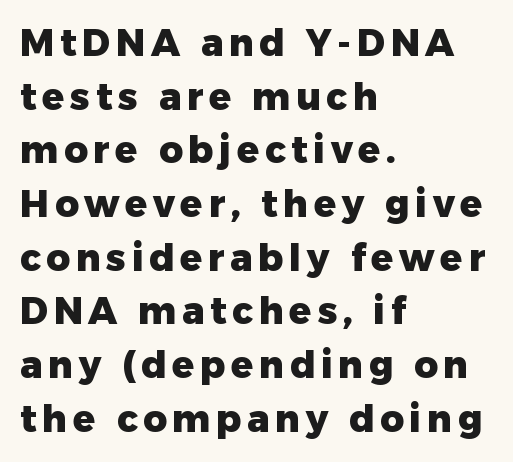
Casual observation: everything's shoved over to the left. No word sits above an underline. The face used here is a sans, in the tradition of grotesques and geometrics. Compared with an ordinary text face, these strokes are far heavier — a full bold. If you drew a line through each stem, it would be perfectly vertical. The lines sit at an ordinary, default distance from one another.
